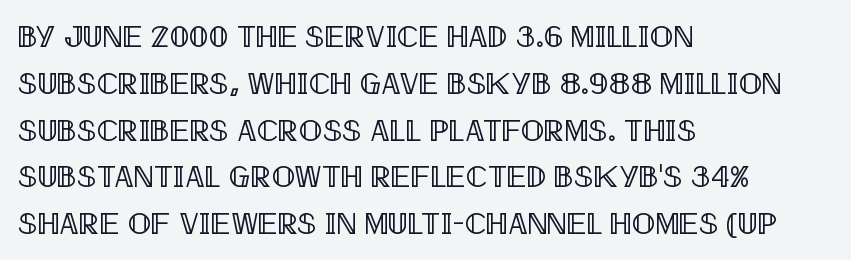
Q: Is the text italic (slanted)? A: No, it is upright.
Q: Is the text underlined? A: No.
Q: How is the paragraph aligned? A: Left-aligned.
Q: Is the spacing between letters normal or unusually wide? A: Normal.
Q: Is the spacing between lines tight, normal or loose? A: Normal.
Q: Width (condensed, normal, or wide)? A: Condensed.
Q: x-height? A: Large.
Q: Monospaced? A: No.
